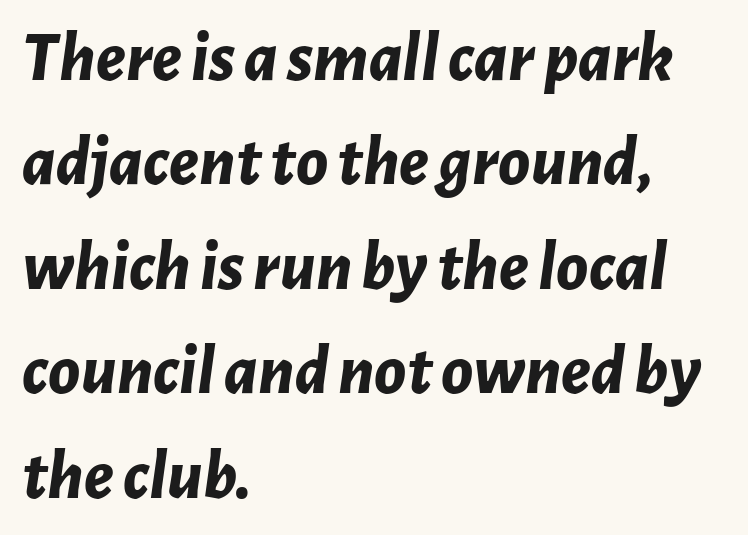
{"italic": "yes", "lean": "right", "slant_degrees": 7, "bold": "yes", "weight": "bold", "width": "normal", "stroke_contrast": "low", "x_height": "medium", "monospaced": "no", "underline": "no", "align": "left", "line_spacing": "normal", "line_spacing_ratio": 1.45, "letter_spacing": "normal", "letter_spacing_em": 0.0, "glyph_px": 72}
